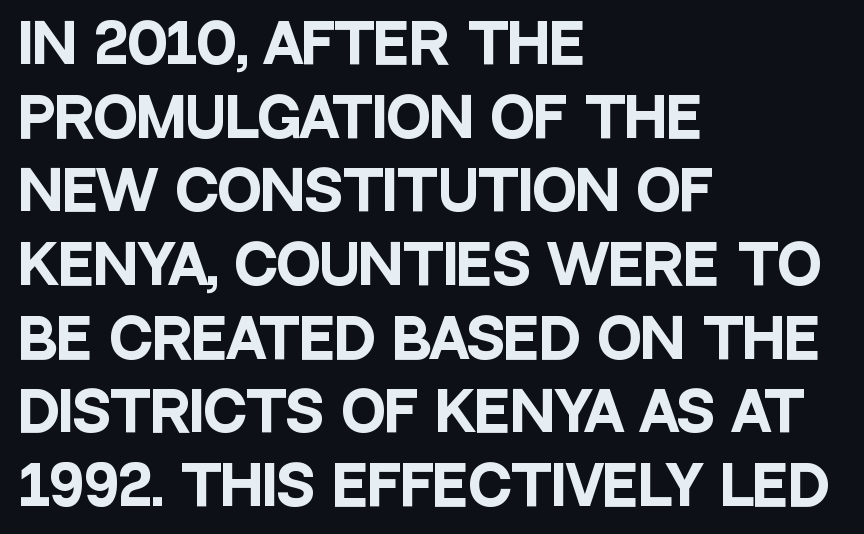
Check the space under the baseline: it is left empty. Baseline-to-baseline distance is the conventional proportion of letter height. These words are printed bold, with thick strokes throughout. Vertical strokes here are truly vertical. The passage shown is typed in a proportional face where columns would drift. The typesetter chose a ragged-right arrangement here.
